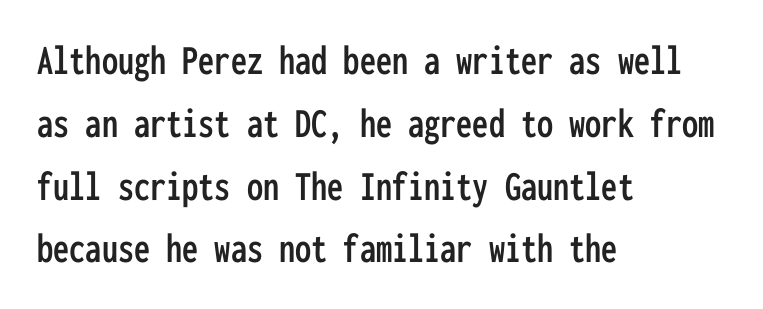
Q: Is the text italic (slanted)? A: No, it is upright.
Q: Is the typeface a serif or a sans-serif typeface? A: Sans-serif.
Q: Is the text underlined? A: No.
Q: How is the paragraph aligned? A: Left-aligned.
Q: Is the spacing between letters normal or unusually wide? A: Normal.
Q: Is the spacing between lines tight, normal or loose? A: Normal.
Q: Width (condensed, normal, or wide)? A: Condensed.
Q: Stroke contrast? A: Low.
Q: x-height? A: Medium.
Q: Monospaced? A: Yes.
